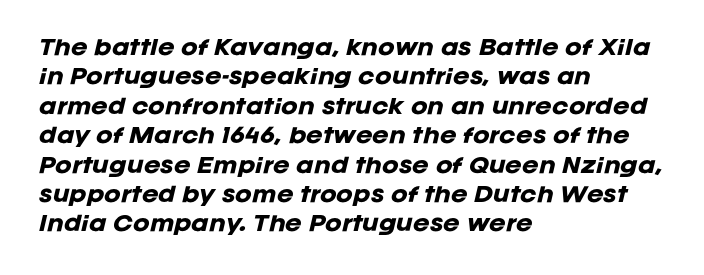
{"italic": "yes", "lean": "right", "slant_degrees": 12, "bold": "yes", "underline": "no", "align": "left", "line_spacing": "normal", "line_spacing_ratio": 1.47, "letter_spacing": "normal", "letter_spacing_em": 0.0, "glyph_px": 20}
